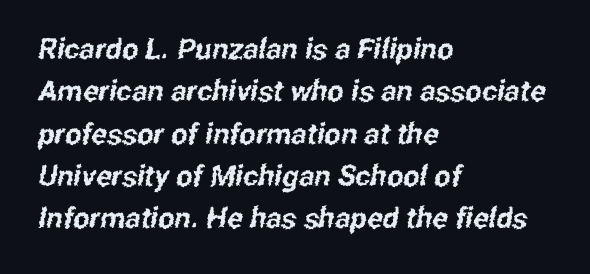
{"serif": "no", "width": "condensed", "stroke_contrast": "low", "x_height": "medium", "monospaced": "no", "underline": "no", "align": "left", "line_spacing": "normal", "line_spacing_ratio": 1.46, "letter_spacing": "normal", "letter_spacing_em": 0.0, "glyph_px": 29}
